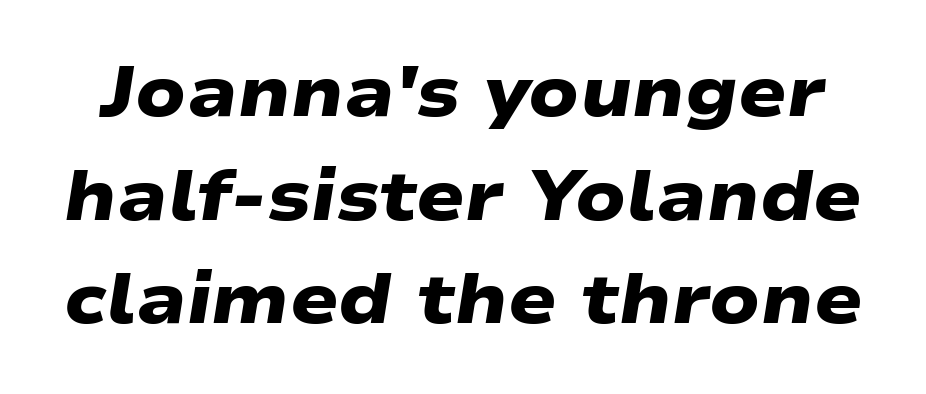
Q: Is the text bold? A: Yes.
Q: Is the typeface a serif or a sans-serif typeface? A: Sans-serif.
Q: Is the text underlined? A: No.
Q: Is the spacing between letters normal or unusually wide? A: Normal.
Q: Is the spacing between lines tight, normal or loose? A: Normal.
Q: Width (condensed, normal, or wide)? A: Wide.
Q: Stroke contrast? A: Low.
Q: x-height? A: Medium.
Q: Monospaced? A: No.
